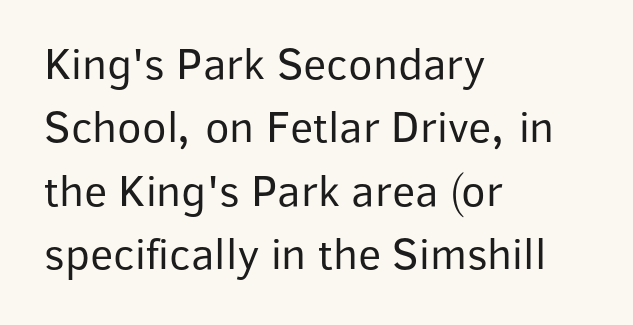
Q: Is the text bold? A: No.
Q: Is the text italic (slanted)? A: No, it is upright.
Q: Is the typeface a serif or a sans-serif typeface? A: Sans-serif.
Q: Is the text underlined? A: No.
Q: How is the paragraph aligned? A: Left-aligned.
Q: Is the spacing between letters normal or unusually wide? A: Normal.
Q: Is the spacing between lines tight, normal or loose? A: Normal.
Q: Width (condensed, normal, or wide)? A: Normal.
Q: Stroke contrast? A: Low.
Q: x-height? A: Medium.
Q: Monospaced? A: No.
